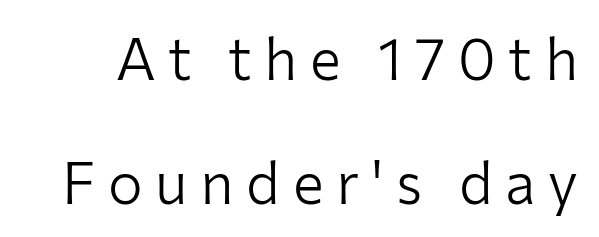
Q: Is the text bold? A: No.
Q: Is the text italic (slanted)? A: No, it is upright.
Q: Is the typeface a serif or a sans-serif typeface? A: Sans-serif.
Q: Is the text underlined? A: No.
Q: Is the spacing between letters normal or unusually wide? A: Unusually wide.
Q: Is the spacing between lines tight, normal or loose? A: Loose.
Q: Width (condensed, normal, or wide)? A: Normal.
Q: Stroke contrast? A: Low.
Q: x-height? A: Medium.
Q: Monospaced? A: No.
